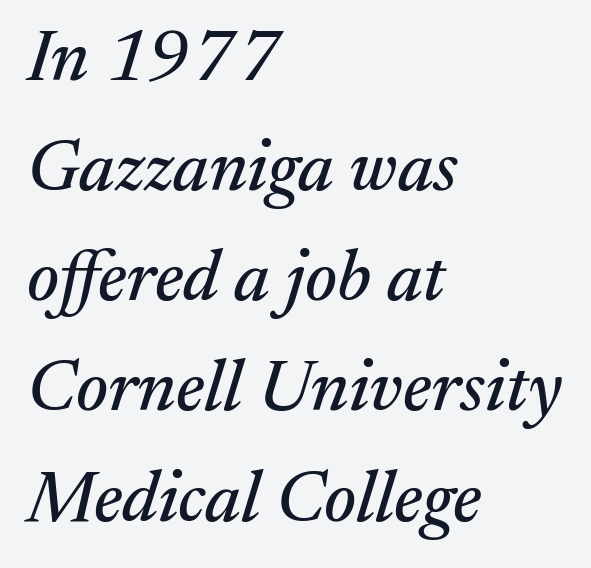
{"serif": "yes", "italic": "yes", "lean": "right", "slant_degrees": 17, "width": "normal", "stroke_contrast": "medium", "x_height": "medium", "monospaced": "no", "underline": "no", "align": "left", "line_spacing": "normal", "line_spacing_ratio": 1.53, "letter_spacing": "normal", "letter_spacing_em": 0.0, "glyph_px": 72}
